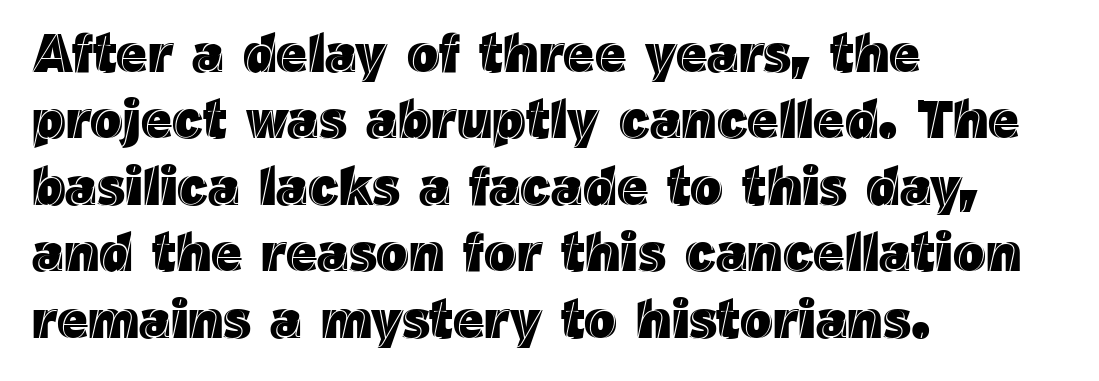
Q: Is the text italic (slanted)? A: No, it is upright.
Q: Is the text underlined? A: No.
Q: How is the paragraph aligned? A: Left-aligned.
Q: Is the spacing between letters normal or unusually wide? A: Normal.
Q: Width (condensed, normal, or wide)? A: Normal.
Q: x-height? A: Medium.
Q: Monospaced? A: No.
